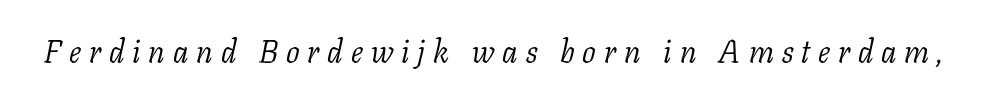
Spacing verdict: proportional, widths tailored to each character. No extra ink here — the face is not bold. The glyphs are unaccompanied by any horizontal stroke below them. Rendered with sloped, italic letterforms. The letters are spread apart with noticeably loose tracking.
